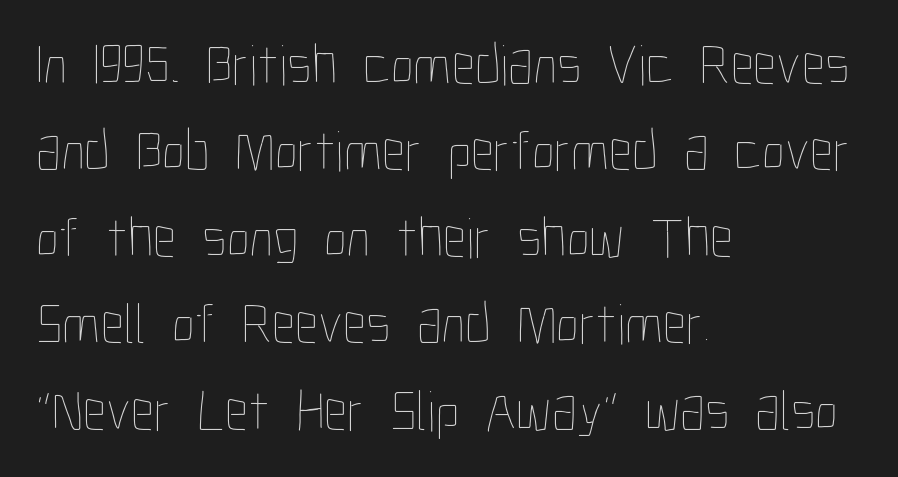
Q: Is the text bold? A: No.
Q: Is the text italic (slanted)? A: No, it is upright.
Q: Is the text underlined? A: No.
Q: How is the paragraph aligned? A: Left-aligned.
Q: Is the spacing between letters normal or unusually wide? A: Normal.
Q: Is the spacing between lines tight, normal or loose? A: Normal.
Q: Width (condensed, normal, or wide)? A: Condensed.
Q: Stroke contrast? A: Low.
Q: x-height? A: Medium.
Q: Monospaced? A: No.
